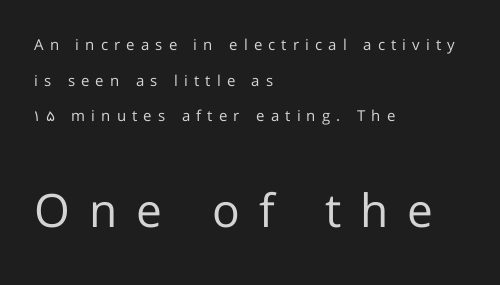
The specimen reads as upright at a glance. The passage shown is typed in a proportional face where columns would drift. Characters follow at a spacing far wider than the type designer built in. These lines are set flush left with a ragged right edge. Underlining? Definitely not there. Stem width sits at or under what a default text font uses.
